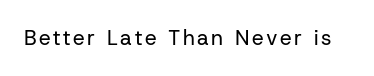
The image shows 21 px text type, upright; set not underlined.
